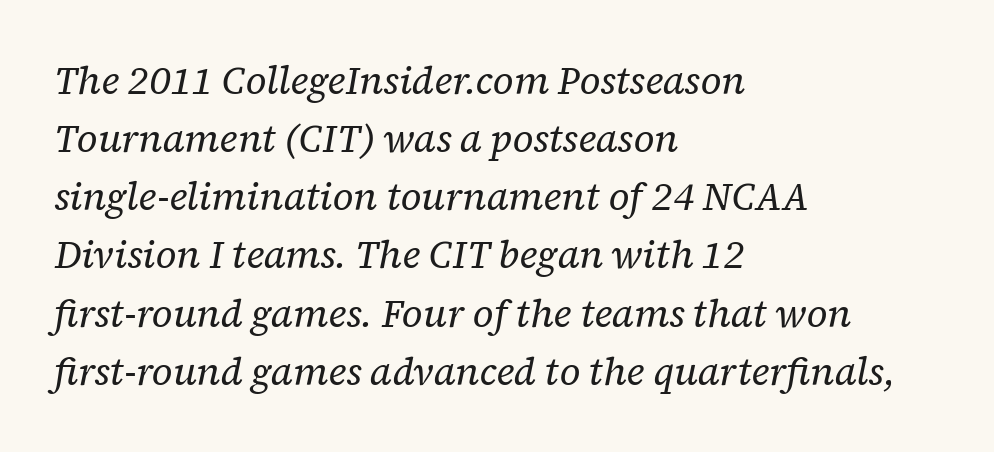
Caption: face not bold, strokes unweighted. Yep, those are serifs on the letters. Line spacing here is normal. These lines were composed using italics.
